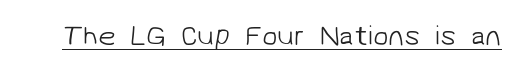
Q: Is the text bold? A: No.
Q: Is the typeface a serif or a sans-serif typeface? A: Sans-serif.
Q: Is the text underlined? A: Yes.
Q: Is the spacing between letters normal or unusually wide? A: Normal.
Q: Width (condensed, normal, or wide)? A: Normal.
Q: Stroke contrast? A: Low.
Q: x-height? A: Medium.
Q: Monospaced? A: No.
